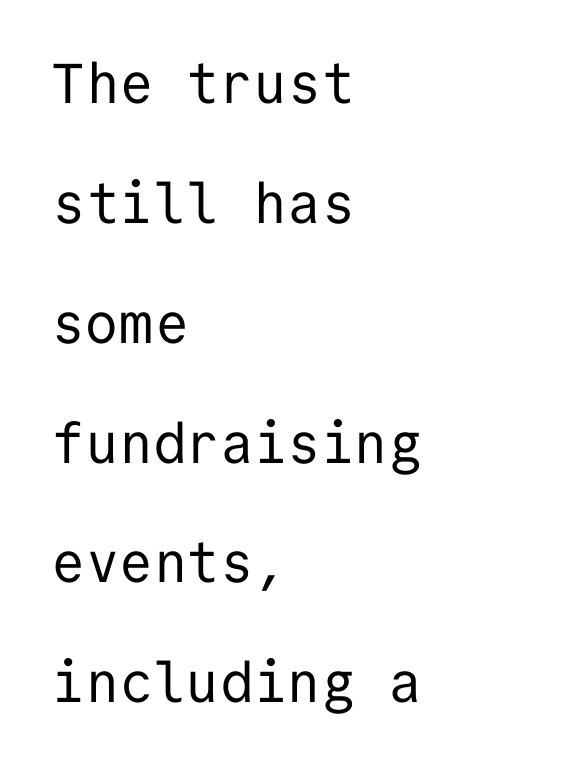
Letters rest on an invisible, unmarked baseline. Short note: letters normally spaced. Designer's note — italics off, roman on. Is this a fixed-width face? Yes — each glyph sits in an identical cell. Leftover space on each line is placed entirely after the last word.
